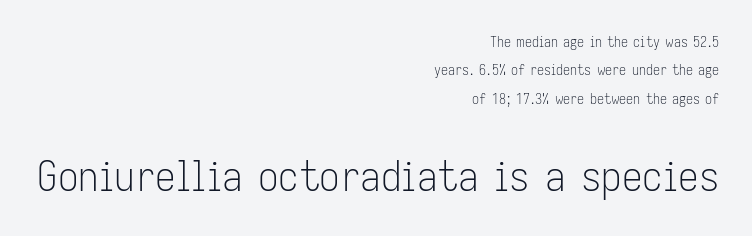
{"serif": "no", "italic": "no", "bold": "no", "weight": "light", "width": "condensed", "stroke_contrast": "low", "x_height": "medium", "monospaced": "no", "underline": "no", "align": "right", "line_spacing": "loose", "line_spacing_ratio": 2.02, "letter_spacing": "normal", "letter_spacing_em": 0.0, "larger_block": "second", "size_ratio": 2.93, "glyph_px": 41}
